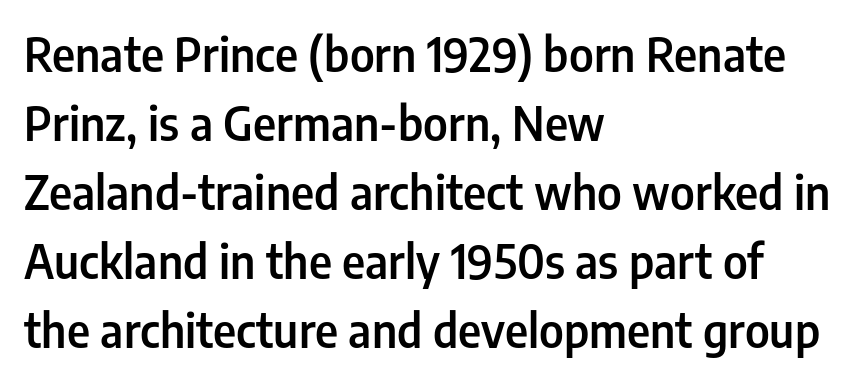
Q: Is the text bold? A: Semi-bold.
Q: Is the text italic (slanted)? A: No, it is upright.
Q: Is the typeface a serif or a sans-serif typeface? A: Sans-serif.
Q: Is the text underlined? A: No.
Q: How is the paragraph aligned? A: Left-aligned.
Q: Is the spacing between letters normal or unusually wide? A: Normal.
Q: Is the spacing between lines tight, normal or loose? A: Normal.
Q: Width (condensed, normal, or wide)? A: Condensed.
Q: Stroke contrast? A: Low.
Q: x-height? A: Medium.
Q: Monospaced? A: No.
